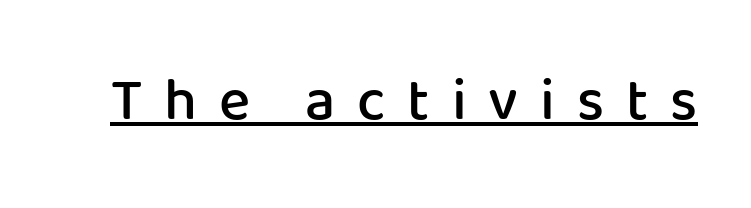
Q: Is the text bold? A: Semi-bold.
Q: Is the text italic (slanted)? A: No, it is upright.
Q: Is the typeface a serif or a sans-serif typeface? A: Sans-serif.
Q: Is the text underlined? A: Yes.
Q: Is the spacing between letters normal or unusually wide? A: Unusually wide.
Q: Width (condensed, normal, or wide)? A: Normal.
Q: Stroke contrast? A: Low.
Q: x-height? A: Medium.
Q: Monospaced? A: No.
